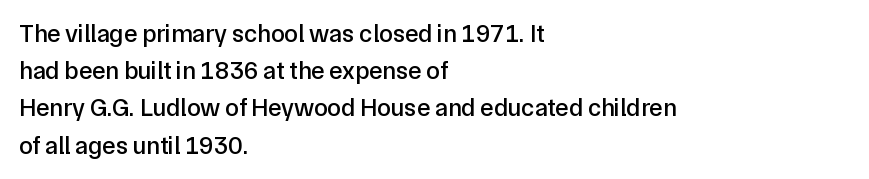
Q: Is the text italic (slanted)? A: No, it is upright.
Q: Is the text underlined? A: No.
Q: How is the paragraph aligned? A: Left-aligned.
Q: Is the spacing between letters normal or unusually wide? A: Normal.
Q: Is the spacing between lines tight, normal or loose? A: Normal.
